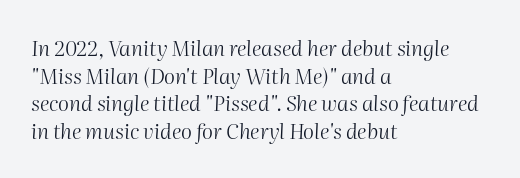
If you drew a line through each stem, it would be angled. Weight: not bold — regular or lighter. The space directly below the letters is spotless. The passage is arranged the way most books set body copy — flush left. Each word holds together tightly as a unit, with standard inter-letter gaps. Is there much room between lines? A standard amount, neither cramped nor airy.
